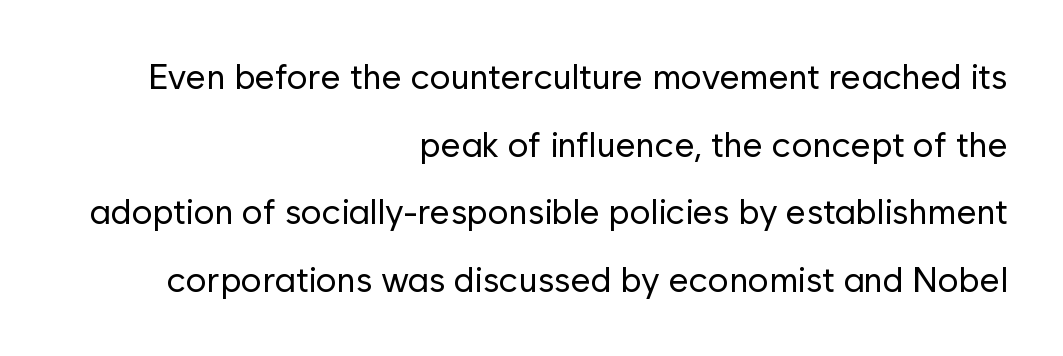
The image shows 35 px regular-weight sans-serif type, upright; set right-aligned, loose line spacing (1.93x), normal letter spacing, not underlined; low stroke contrast and a medium x-height.
